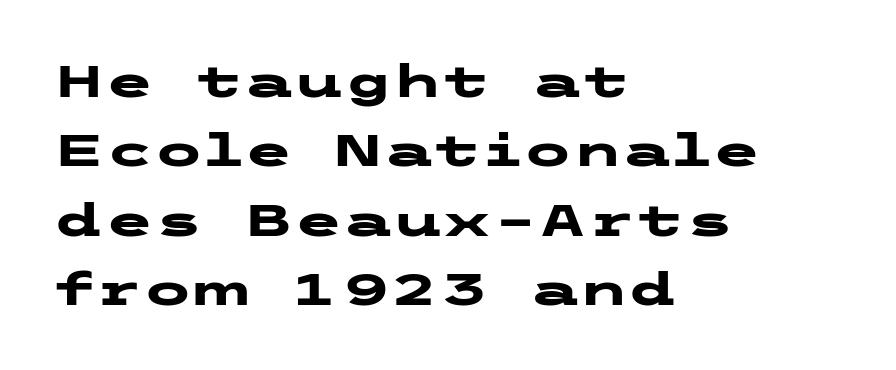
{"serif": "no", "italic": "no", "bold": "yes", "weight": "heavy", "width": "wide", "stroke_contrast": "low", "x_height": "medium", "underline": "no", "align": "left", "line_spacing": "normal", "line_spacing_ratio": 1.54, "letter_spacing": "normal", "letter_spacing_em": 0.0, "glyph_px": 45}
